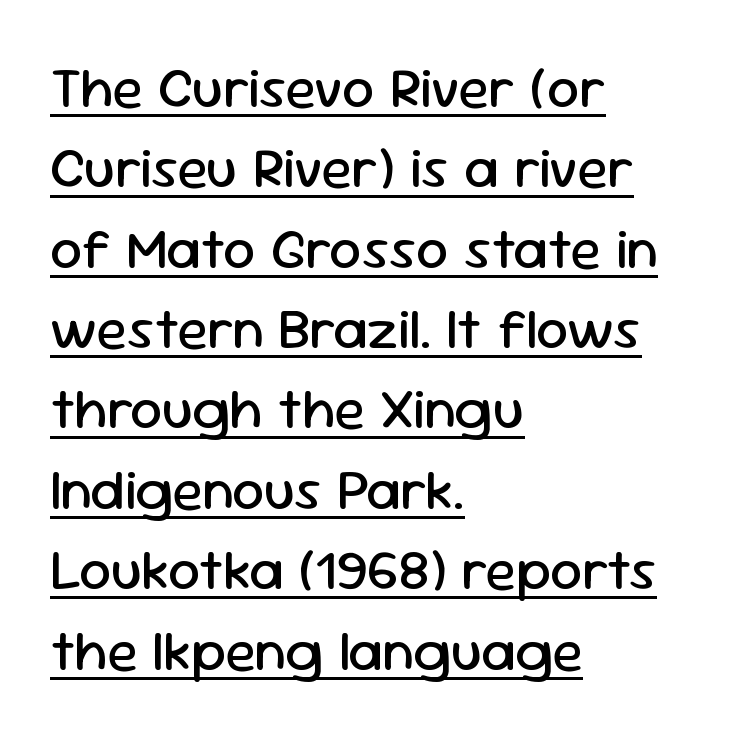
The image shows 57 px regular-weight sans-serif type, upright; set left-aligned, normal line spacing (1.41x), normal letter spacing, underlined; low stroke contrast and a medium x-height.
